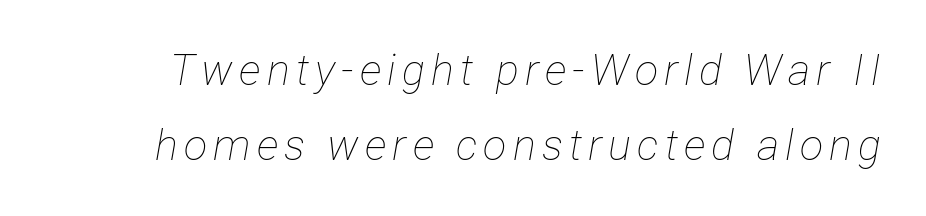
Q: Is the text bold? A: No.
Q: Is the text italic (slanted)? A: Yes, it leans right by about 12 degrees.
Q: Is the text underlined? A: No.
Q: Width (condensed, normal, or wide)? A: Condensed.
Q: Stroke contrast? A: Low.
Q: x-height? A: Medium.
Q: Monospaced? A: No.
